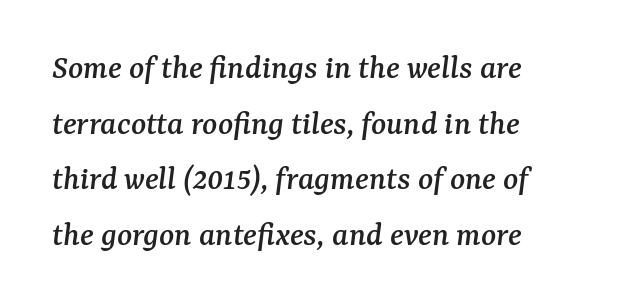
Q: Is the text italic (slanted)? A: Yes, it leans right by about 7 degrees.
Q: Is the typeface a serif or a sans-serif typeface? A: Serif.
Q: Is the text underlined? A: No.
Q: How is the paragraph aligned? A: Left-aligned.
Q: Is the spacing between letters normal or unusually wide? A: Normal.
Q: Is the spacing between lines tight, normal or loose? A: Normal.
Q: Width (condensed, normal, or wide)? A: Normal.
Q: Stroke contrast? A: Medium.
Q: x-height? A: Medium.
Q: Monospaced? A: No.
